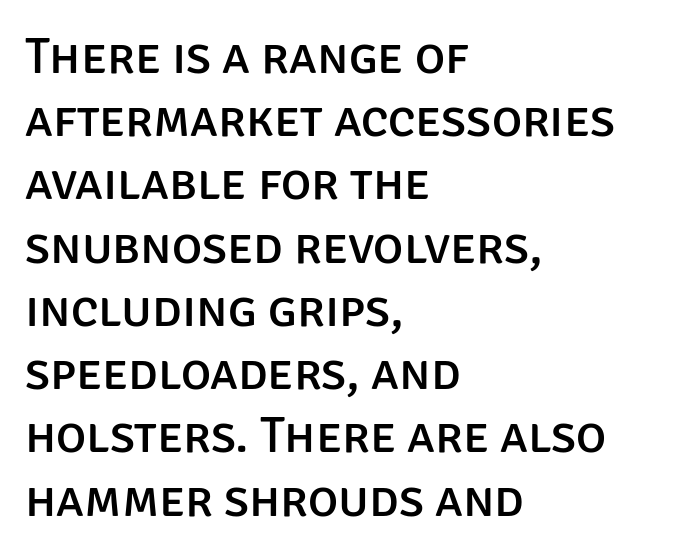
Q: Is the text italic (slanted)? A: No, it is upright.
Q: Is the typeface a serif or a sans-serif typeface? A: Sans-serif.
Q: Is the text underlined? A: No.
Q: How is the paragraph aligned? A: Left-aligned.
Q: Is the spacing between letters normal or unusually wide? A: Normal.
Q: Width (condensed, normal, or wide)? A: Normal.
Q: Stroke contrast? A: Low.
Q: x-height? A: Large.
Q: Monospaced? A: No.
